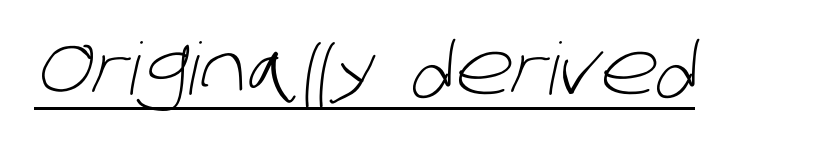
Q: Is the text bold? A: No.
Q: Is the typeface a serif or a sans-serif typeface? A: Sans-serif.
Q: Is the text underlined? A: Yes.
Q: Is the spacing between letters normal or unusually wide? A: Normal.
Q: Width (condensed, normal, or wide)? A: Normal.
Q: Stroke contrast? A: Low.
Q: x-height? A: Large.
Q: Monospaced? A: No.
